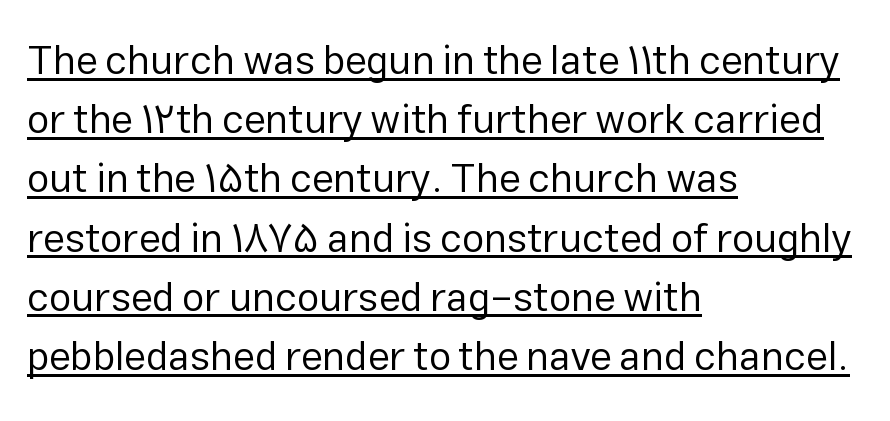
The image shows 40 px regular-weight sans-serif type, upright; set left-aligned, normal line spacing (1.48x), normal letter spacing, underlined; low stroke contrast and a medium x-height.
